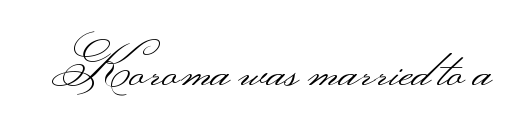
What stands out about the letter spacing? Nothing — it is the standard amount. Words float on clear page, feet unadorned. Bold? No — there's no thickening of the strokes. Unlike a traditional serif, this face leaves its strokes unadorned. Spacing verdict: proportional, widths tailored to each character.
